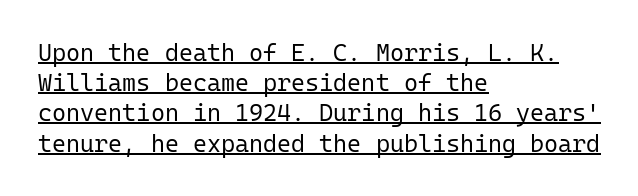
The image shows 24 px text type, upright; set left-aligned, normal line spacing (1.26x), normal letter spacing, underlined.
